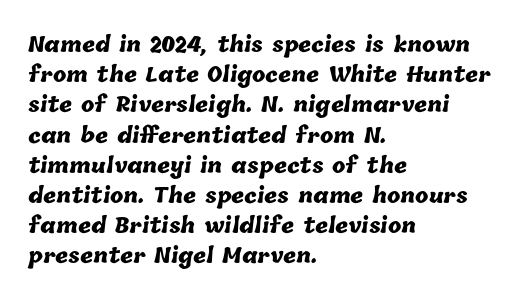
Q: Is the text bold? A: Yes.
Q: Is the text underlined? A: No.
Q: How is the paragraph aligned? A: Left-aligned.
Q: Is the spacing between letters normal or unusually wide? A: Normal.
Q: Is the spacing between lines tight, normal or loose? A: Normal.
